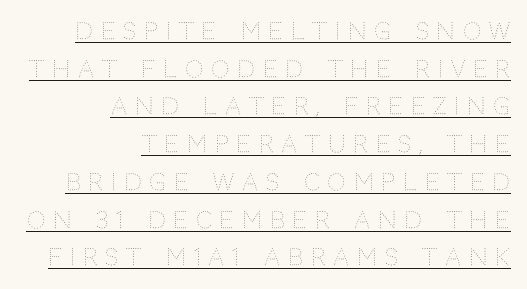
Q: Is the text bold? A: No.
Q: Is the text italic (slanted)? A: No, it is upright.
Q: Is the text underlined? A: Yes.
Q: How is the paragraph aligned? A: Right-aligned.
Q: Is the spacing between letters normal or unusually wide? A: Unusually wide.
Q: Is the spacing between lines tight, normal or loose? A: Normal.
